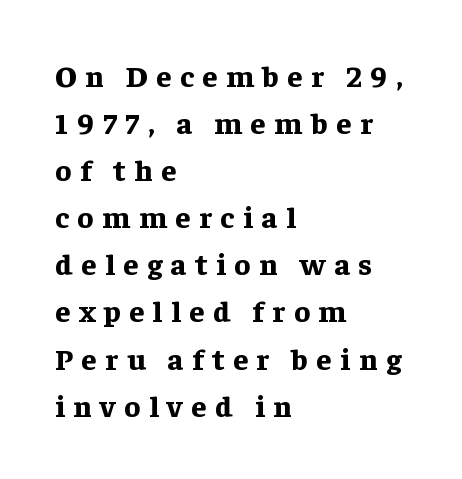
The image shows 30 px bold serif type, upright; set left-aligned, normal line spacing (1.57x), unusually wide letter spacing (+0.29 em), not underlined; low stroke contrast and a medium x-height.
